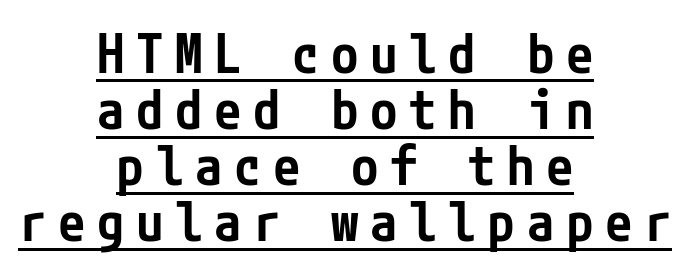
{"serif": "no", "italic": "no", "bold": "semi", "weight": "semibold", "width": "condensed", "stroke_contrast": "low", "x_height": "medium", "underline": "yes", "align": "center", "line_spacing": "tight", "line_spacing_ratio": 1.02, "letter_spacing": "wide", "letter_spacing_em": 0.21, "glyph_px": 55}
